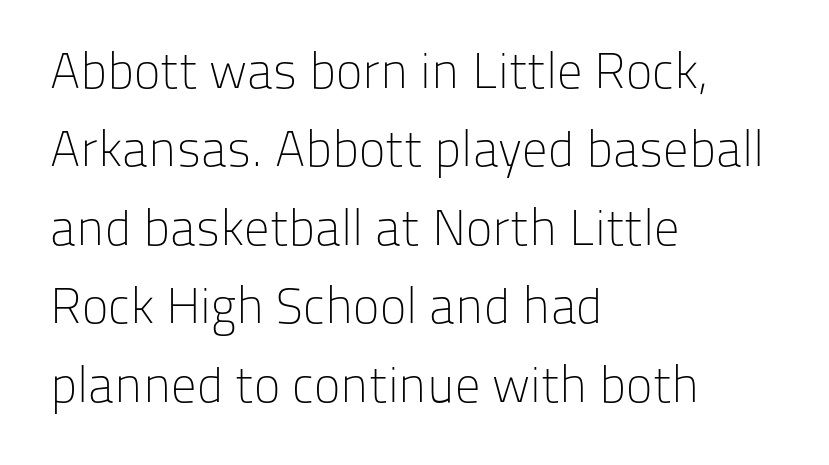
Does extra space separate the letters? No, they use regular spacing. The strokes are not fattened; the text isn't bold. Upright lettering throughout. You could not count columns in this text — the font is proportionally spaced.
